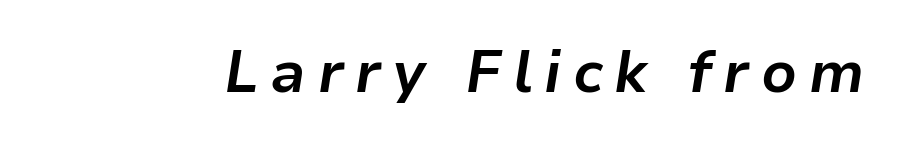
The image shows 58 px bold type, italic (leaning right); set unusually wide letter spacing (+0.2 em), not underlined; low stroke contrast and a medium x-height.
